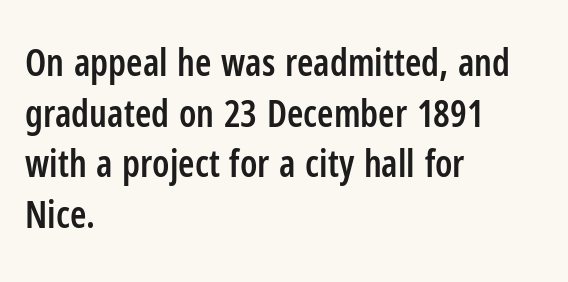
{"serif": "no", "italic": "no", "bold": "semi", "weight": "semibold", "width": "condensed", "stroke_contrast": "low", "x_height": "medium", "monospaced": "no", "underline": "no", "align": "left", "line_spacing": "normal", "line_spacing_ratio": 1.37, "letter_spacing": "normal", "letter_spacing_em": 0.0, "glyph_px": 37}
